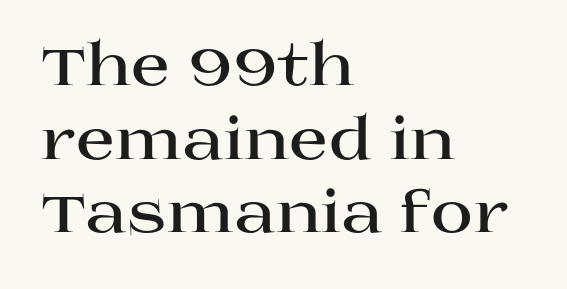
The image shows 58 px bold, wide serif type, upright; set left-aligned, normal line spacing (1.27x), normal letter spacing, not underlined; high stroke contrast and a large x-height.
